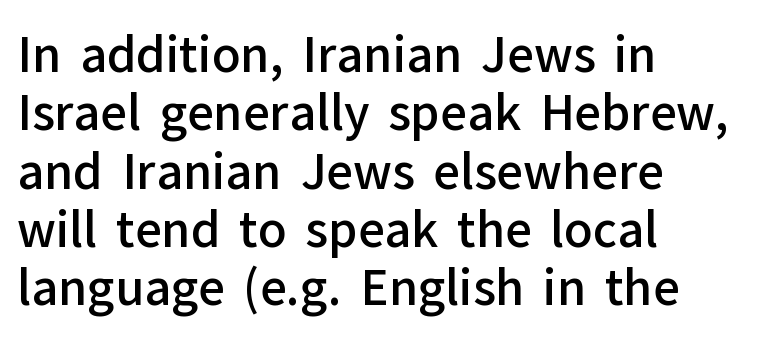
The image shows 47 px semibold sans-serif type, upright; set left-aligned, line spacing 1.24x, normal letter spacing, not underlined; low stroke contrast and a medium x-height.
